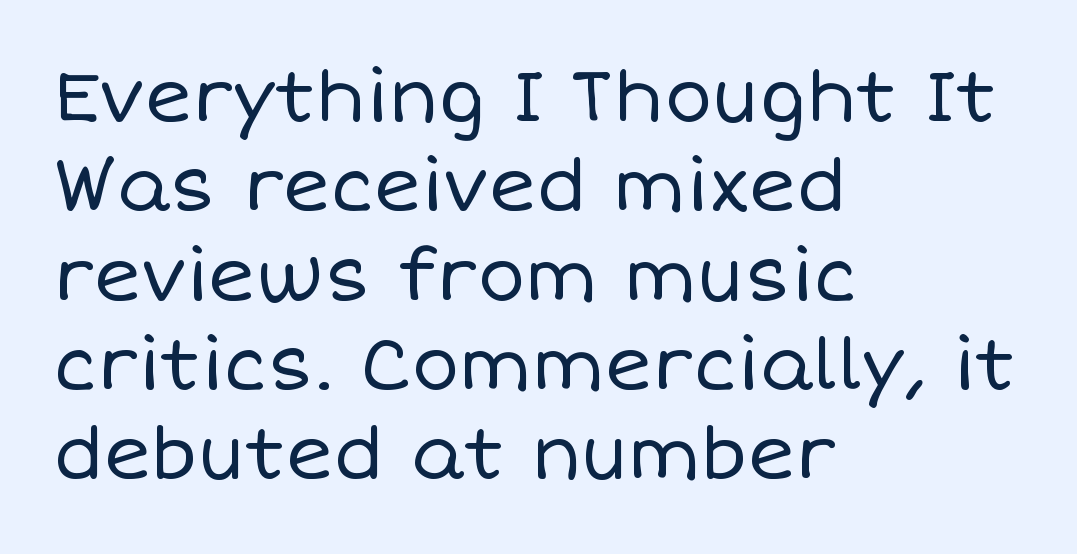
The rendering keeps characters at their native spacing. The zone under the glyphs is completely vacant. Do the characters align in a grid? No, the font is proportional. This is roman type, the default non-slanted kind.
